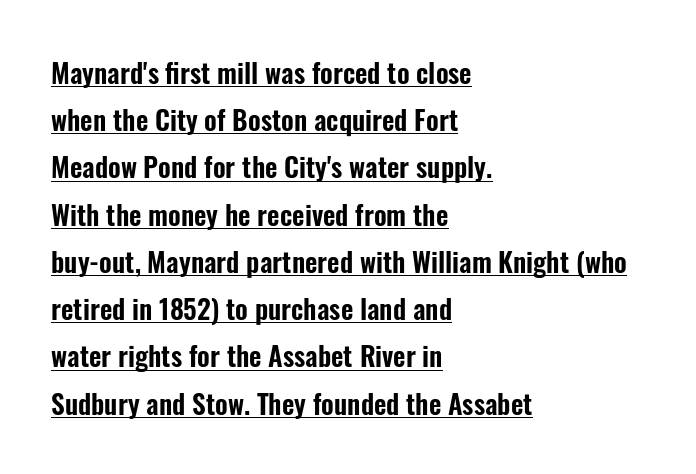
The glyphs are accompanied by a horizontal stroke just below them. Inter-character spacing is left at the font's built-in metrics. The lines are quadded left. It's the straight-up-and-down kind of type.
